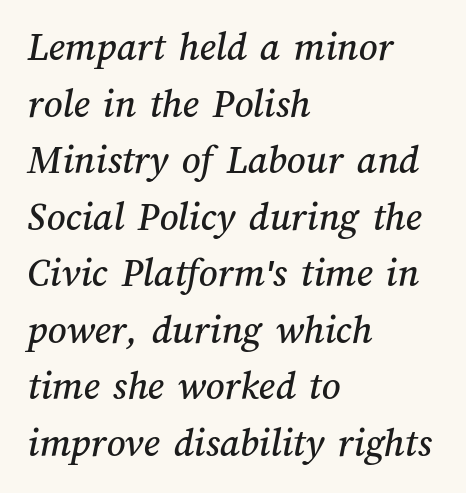
Normally led — the rows are evenly, conventionally spaced. Varying glyph widths throughout — classic text-font behaviour. Letter spacing: default. Quick note: underline off.
